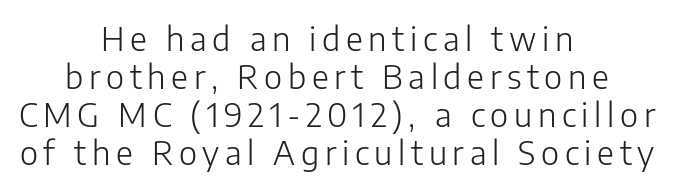
The image shows 33 px light sans-serif type, upright; set centered, tight line spacing (1.15x), not underlined; low stroke contrast and a medium x-height.
